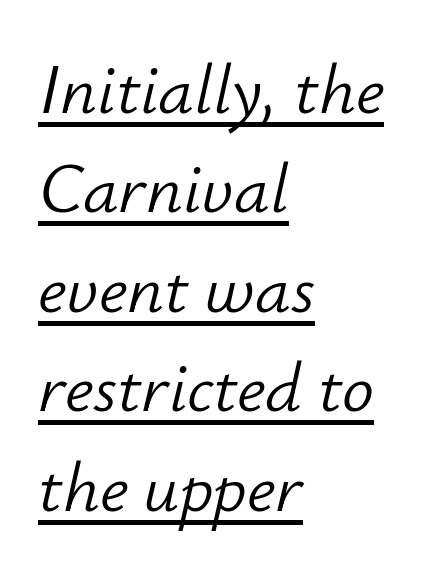
{"italic": "yes", "lean": "right", "slant_degrees": 12, "bold": "no", "weight": "light", "width": "normal", "stroke_contrast": "low", "x_height": "small", "monospaced": "no", "underline": "yes", "align": "left", "line_spacing": "normal", "line_spacing_ratio": 1.4, "letter_spacing": "normal", "letter_spacing_em": 0.0, "glyph_px": 71}
